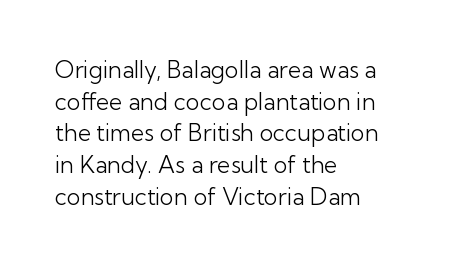
The image shows 23 px text type, upright; set left-aligned, normal line spacing (1.38x), normal letter spacing, not underlined.
